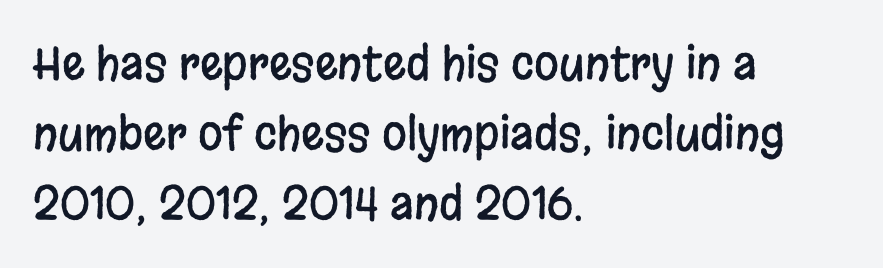
The image shows 45 px condensed sans-serif type, upright; set left-aligned, normal line spacing (1.56x), normal letter spacing, not underlined; low stroke contrast and a large x-height.
